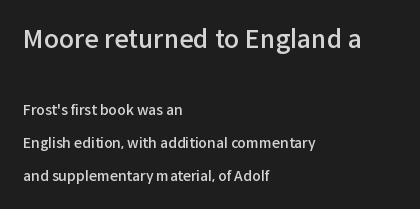
The image shows 25 px text type, upright; set left-aligned, loose line spacing (2.34x), normal letter spacing, not underlined; the first (top) block is 1.79x larger.
